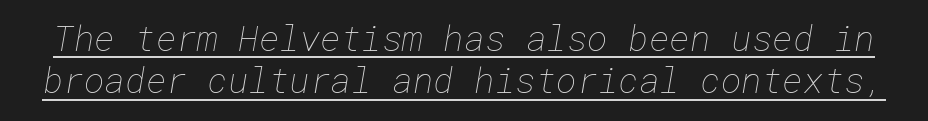
The image shows 35 px thin type; set line spacing 1.21x, normal letter spacing, underlined; low stroke contrast and a medium x-height.
